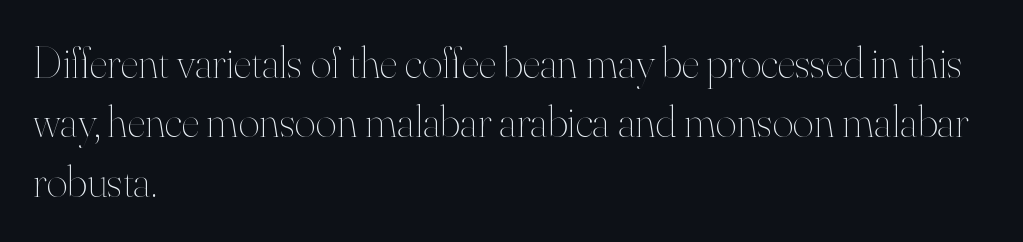
Plain, unruled lines of type. You could not count columns in this text — the font is proportionally spaced. The rows are spaced the way most documents space them. The text block is weighted toward the left margin, trailing off unevenly rightward. The lettering holds an erect, upright posture throughout.
